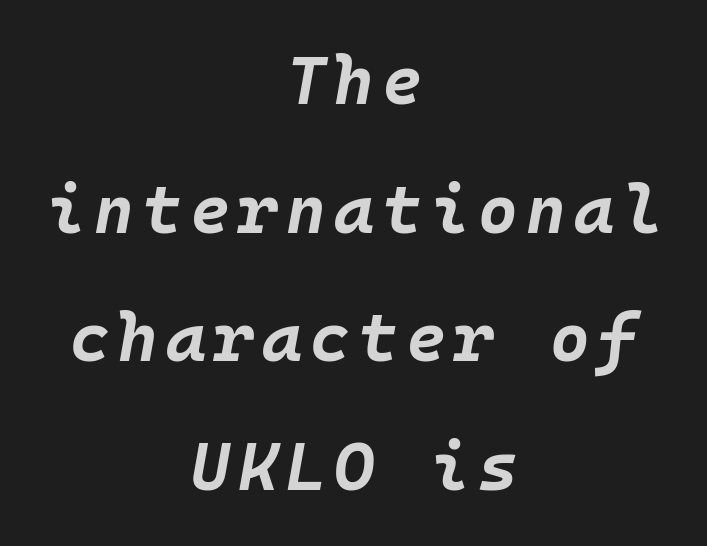
{"italic": "yes", "lean": "right", "slant_degrees": 10, "bold": "yes", "weight": "bold", "width": "normal", "stroke_contrast": "low", "x_height": "large", "monospaced": "yes", "underline": "no", "align": "center", "line_spacing_ratio": 1.89, "glyph_px": 68}
